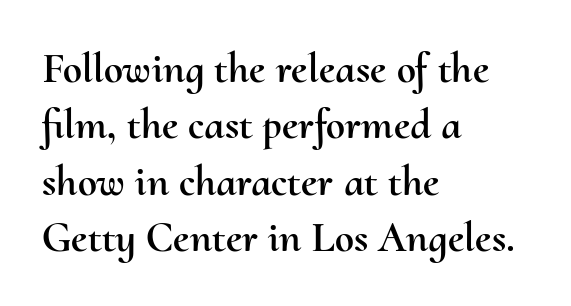
No italicization has been applied; the sample stays upright. Reading down the column, the eye jumps a familiar distance to each next line. Visually the block forms a straight wall on the left and a jagged coastline on the right. In terms of letterspacing, this is plain default setting.
